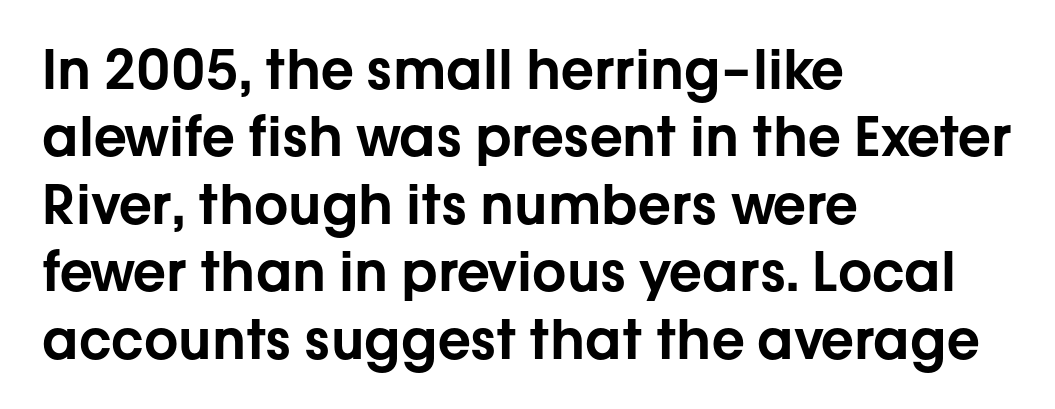
{"serif": "no", "italic": "no", "width": "normal", "stroke_contrast": "low", "x_height": "medium", "monospaced": "no", "underline": "no", "align": "left", "line_spacing": "normal", "line_spacing_ratio": 1.25, "letter_spacing": "normal", "letter_spacing_em": 0.0, "glyph_px": 54}
